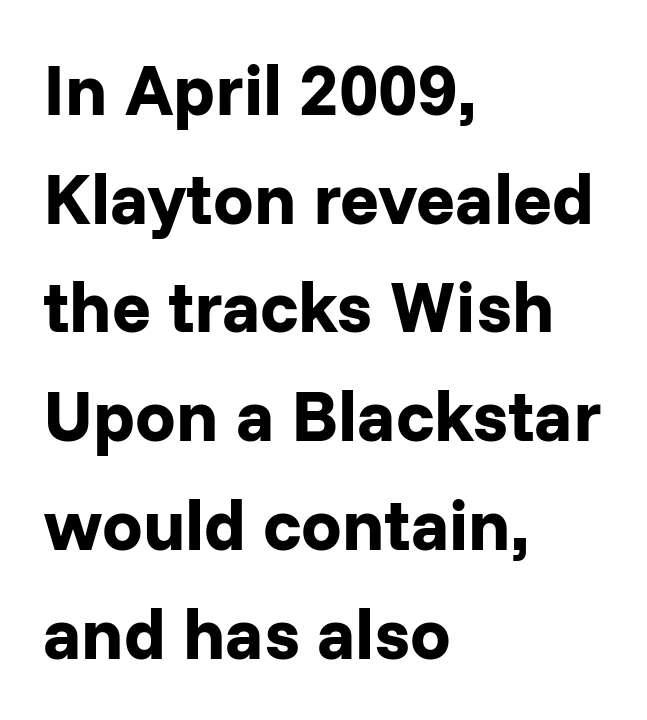
The image shows 72 px bold sans-serif type, upright; set left-aligned, normal line spacing (1.51x), normal letter spacing, not underlined; low stroke contrast and a medium x-height.
